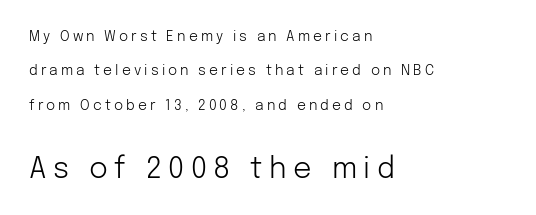
This layout puts the modest block above and the oversized block below. Spacing verdict: proportional, widths tailored to each character. The face used here is a sans, in the tradition of grotesques and geometrics. Left-aligned paragraph, ragged on the right. A typesetter would call this heavily tracked-out type. Posture: upright roman.
